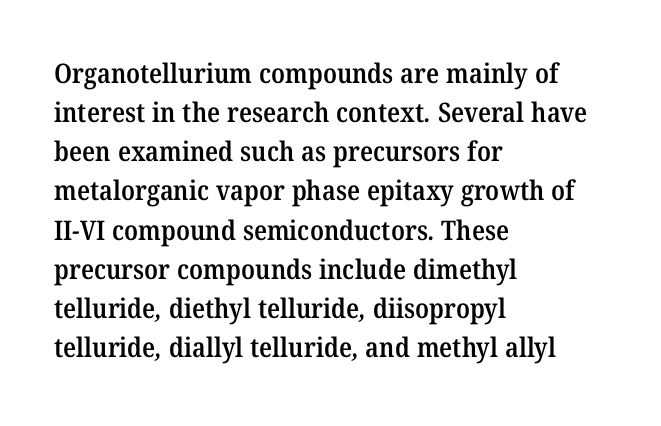
{"bold": "semi", "underline": "no", "align": "left", "line_spacing": "normal", "line_spacing_ratio": 1.45, "letter_spacing": "normal", "letter_spacing_em": 0.0, "glyph_px": 27}
